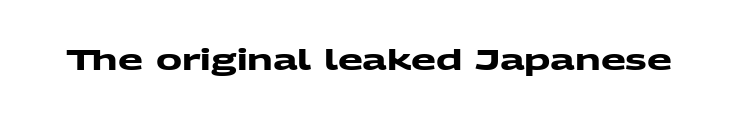
{"serif": "no", "bold": "yes", "weight": "heavy", "width": "wide", "stroke_contrast": "medium", "x_height": "medium", "monospaced": "no", "underline": "no", "letter_spacing": "normal", "letter_spacing_em": 0.0, "glyph_px": 29}
